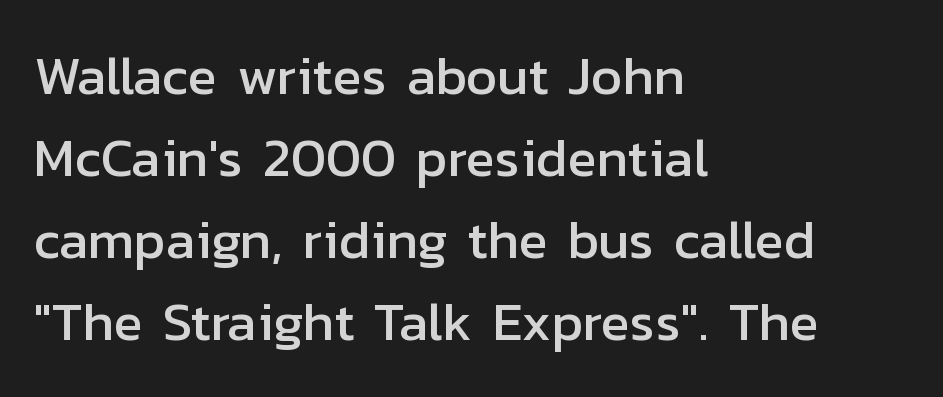
These lines are set flush left with a ragged right edge. Between one letter and the next there's only the usual sliver of space. Unlike italic type, these characters show no tilt at all. No feet cap the strokes, marking this as sans-serif type. Rule under the text: the space is simply empty. The designer left line spacing at the default.
